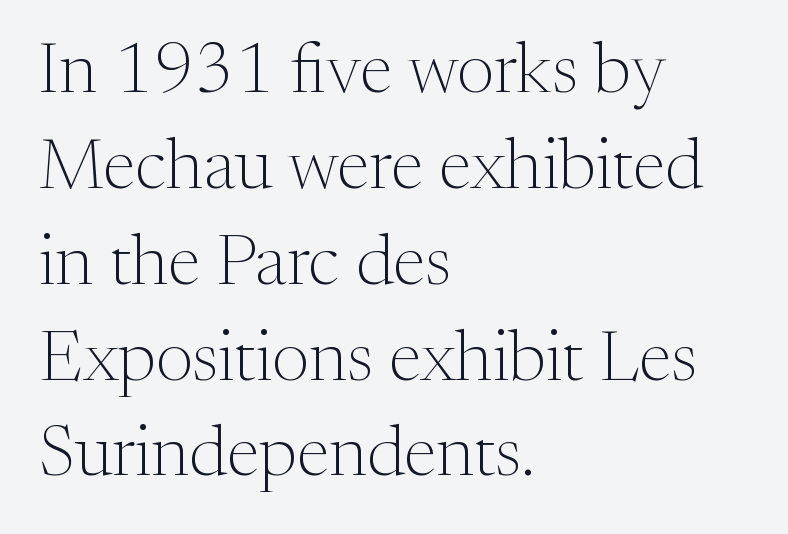
{"serif": "yes", "italic": "no", "bold": "no", "weight": "light", "width": "normal", "stroke_contrast": "medium", "x_height": "medium", "monospaced": "no", "underline": "no", "align": "left", "line_spacing": "normal", "line_spacing_ratio": 1.35, "letter_spacing": "normal", "letter_spacing_em": 0.0, "glyph_px": 71}
